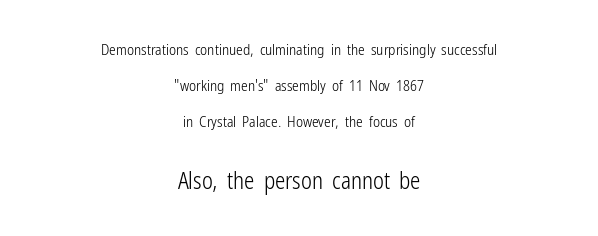
The image shows 23 px text type, upright; set centered, loose line spacing (2.4x), normal letter spacing, not underlined; the second (bottom) block is 1.53x larger.
